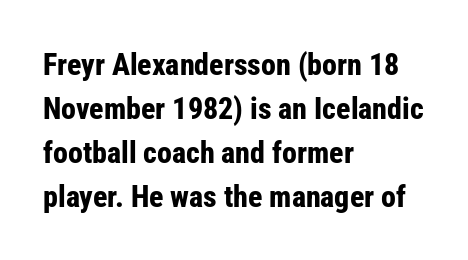
Q: Is the text bold? A: Yes.
Q: Is the text italic (slanted)? A: No, it is upright.
Q: Is the typeface a serif or a sans-serif typeface? A: Sans-serif.
Q: Is the text underlined? A: No.
Q: How is the paragraph aligned? A: Left-aligned.
Q: Is the spacing between letters normal or unusually wide? A: Normal.
Q: Is the spacing between lines tight, normal or loose? A: Normal.
Q: Width (condensed, normal, or wide)? A: Condensed.
Q: Stroke contrast? A: Low.
Q: x-height? A: Medium.
Q: Monospaced? A: No.
